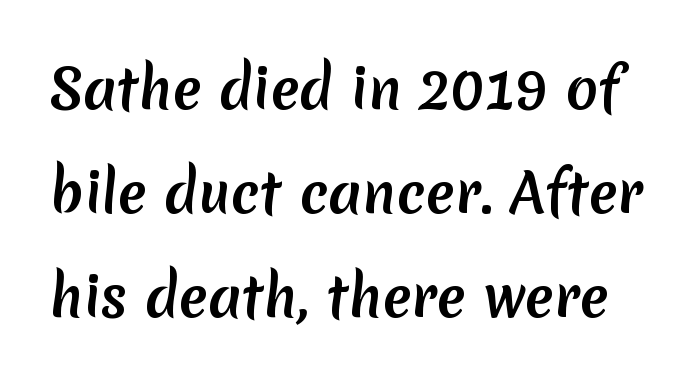
Q: Is the text bold? A: Yes.
Q: Is the typeface a serif or a sans-serif typeface? A: Sans-serif.
Q: Is the text underlined? A: No.
Q: Is the spacing between letters normal or unusually wide? A: Normal.
Q: Is the spacing between lines tight, normal or loose? A: Loose.
Q: Width (condensed, normal, or wide)? A: Normal.
Q: Stroke contrast? A: Low.
Q: x-height? A: Medium.
Q: Monospaced? A: No.
